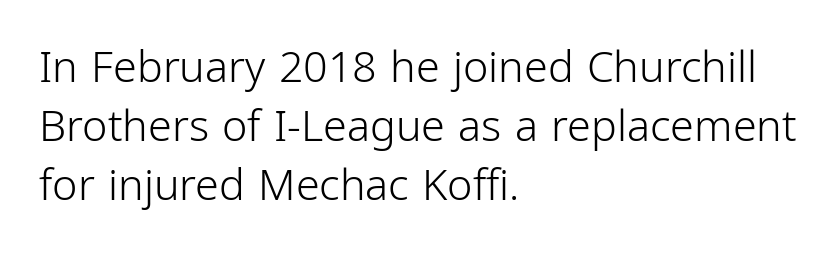
Q: Is the text bold? A: No.
Q: Is the text italic (slanted)? A: No, it is upright.
Q: Is the typeface a serif or a sans-serif typeface? A: Sans-serif.
Q: Is the text underlined? A: No.
Q: How is the paragraph aligned? A: Left-aligned.
Q: Is the spacing between letters normal or unusually wide? A: Normal.
Q: Is the spacing between lines tight, normal or loose? A: Normal.
Q: Width (condensed, normal, or wide)? A: Condensed.
Q: Stroke contrast? A: Low.
Q: x-height? A: Medium.
Q: Monospaced? A: No.
